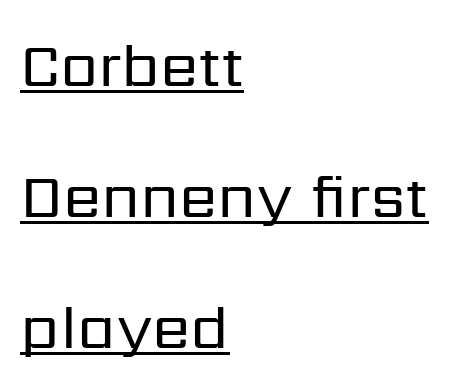
Q: Is the text bold? A: No.
Q: Is the text italic (slanted)? A: No, it is upright.
Q: Is the typeface a serif or a sans-serif typeface? A: Sans-serif.
Q: Is the text underlined? A: Yes.
Q: How is the paragraph aligned? A: Left-aligned.
Q: Is the spacing between letters normal or unusually wide? A: Normal.
Q: Is the spacing between lines tight, normal or loose? A: Loose.
Q: Width (condensed, normal, or wide)? A: Normal.
Q: Stroke contrast? A: Low.
Q: x-height? A: Medium.
Q: Monospaced? A: No.
